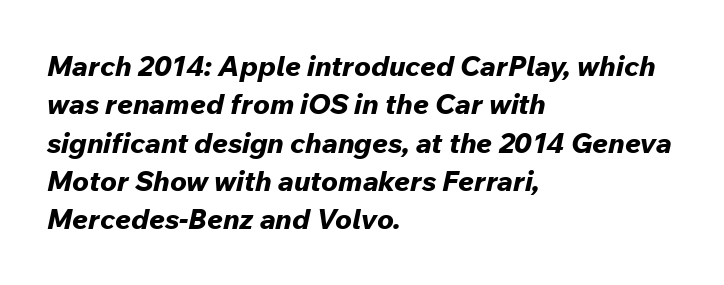
Stroke thickness is high; the sample reads as a true bold. A classic flush-left, rag-right setting is used for this passage. Tracking here is standard; glyphs follow each other at the usual distance. Is the type slanted? Yes — the strokes lean at a clear angle. Think of a printed novel: that variable character pitch is what you see here.
